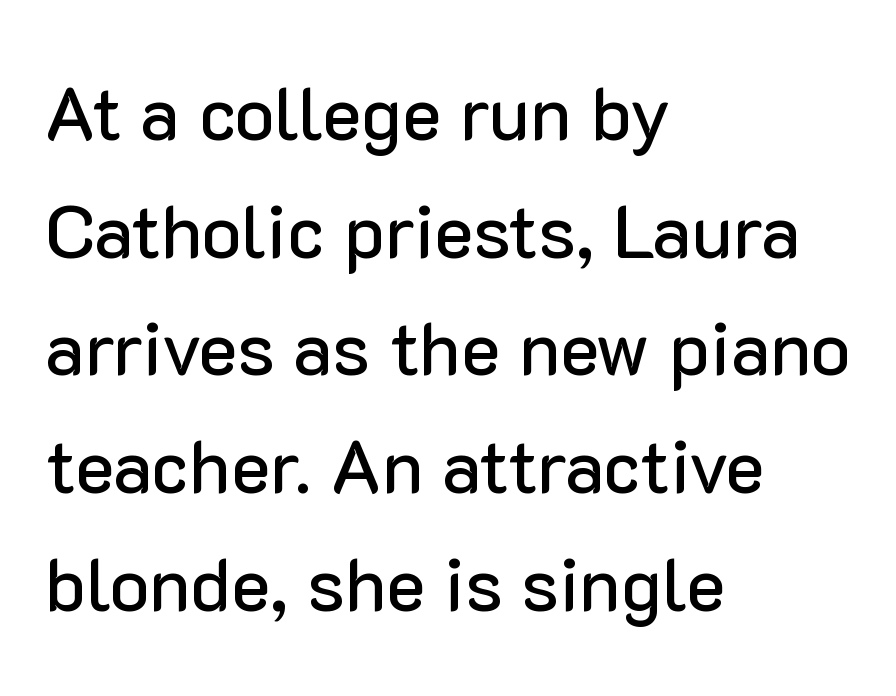
{"serif": "no", "italic": "no", "width": "normal", "stroke_contrast": "low", "x_height": "medium", "monospaced": "no", "underline": "no", "align": "left", "line_spacing": "normal", "line_spacing_ratio": 1.59, "letter_spacing": "normal", "letter_spacing_em": 0.0, "glyph_px": 74}
